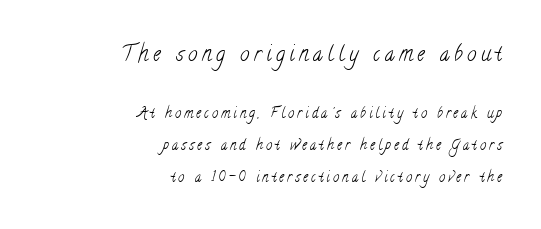
The image shows 21 px text type; set right-aligned, loose line spacing (2.26x), unusually wide letter spacing (+0.22 em), not underlined; the first (top) block is 1.5x larger.
